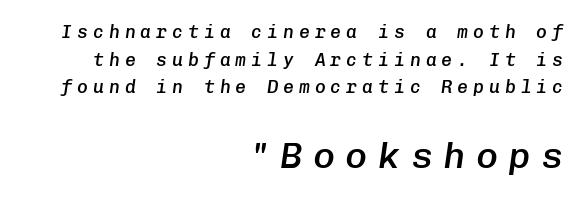
{"italic": "yes", "lean": "right", "slant_degrees": 8, "bold": "semi", "weight": "semibold", "width": "normal", "stroke_contrast": "low", "x_height": "medium", "monospaced": "yes", "underline": "no", "align": "right", "line_spacing": "normal", "line_spacing_ratio": 1.53, "letter_spacing": "wide", "letter_spacing_em": 0.28, "larger_block": "second", "size_ratio": 2.06, "glyph_px": 37}
